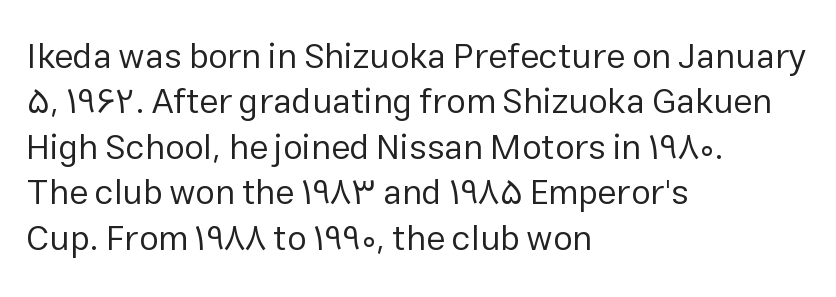
{"serif": "no", "italic": "no", "bold": "no", "weight": "regular", "width": "normal", "stroke_contrast": "low", "x_height": "medium", "monospaced": "no", "underline": "no", "align": "left", "line_spacing": "normal", "line_spacing_ratio": 1.3, "letter_spacing": "normal", "letter_spacing_em": 0.0, "glyph_px": 35}
